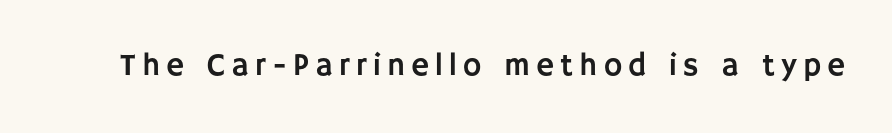
{"serif": "no", "italic": "no", "width": "normal", "stroke_contrast": "low", "x_height": "large", "monospaced": "no", "underline": "no", "letter_spacing": "wide", "letter_spacing_em": 0.2, "glyph_px": 31}
